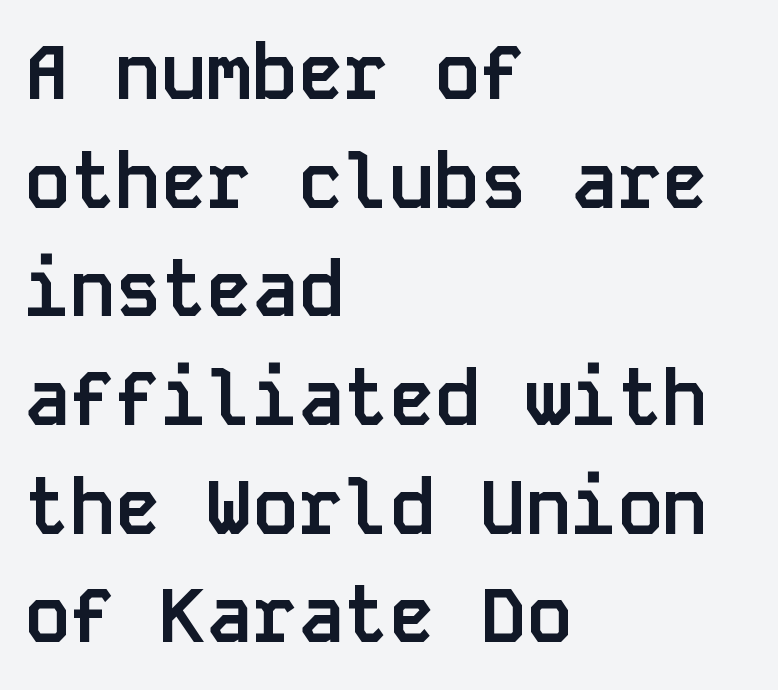
The image shows 76 px semibold sans-serif type, upright, monospaced; set left-aligned, normal line spacing (1.43x), normal letter spacing, not underlined; low stroke contrast and a large x-height.
